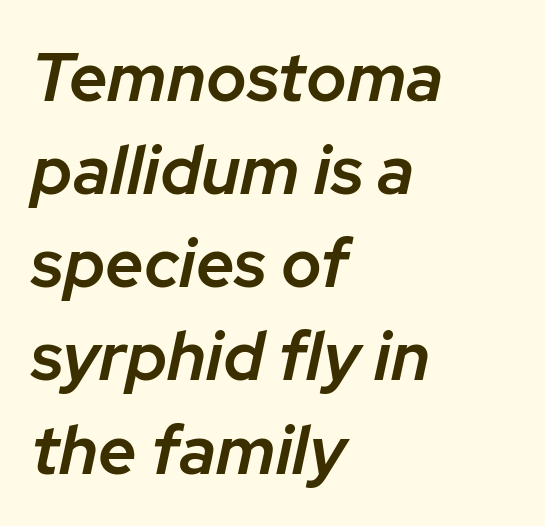
The image shows 68 px semibold type, italic (leaning right); set left-aligned, normal line spacing (1.37x), normal letter spacing, not underlined; low stroke contrast and a medium x-height.
